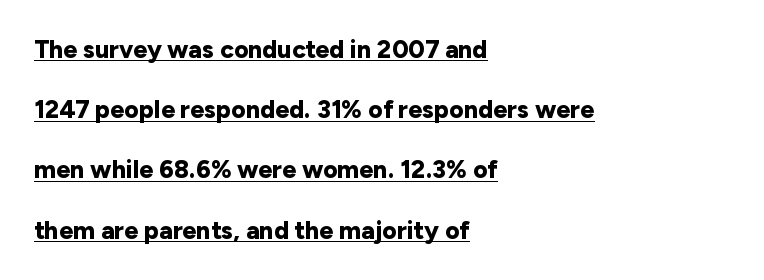
{"italic": "no", "bold": "yes", "underline": "yes", "align": "left", "line_spacing": "loose", "line_spacing_ratio": 2.41, "letter_spacing": "normal", "letter_spacing_em": 0.0, "glyph_px": 25}
